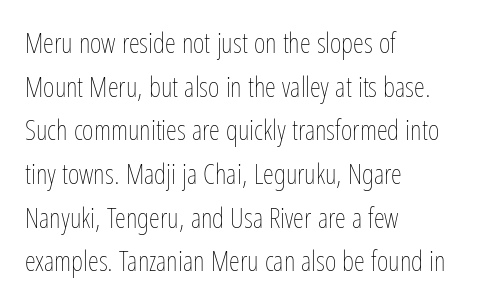
A classic flush-left, rag-right setting is used for this passage. Italic: no, the glyphs are upright roman. The face used here is proportionally spaced, like ordinary book or web type. Any mark beneath the type? The region is blank. Weight: in the light-to-regular range.
